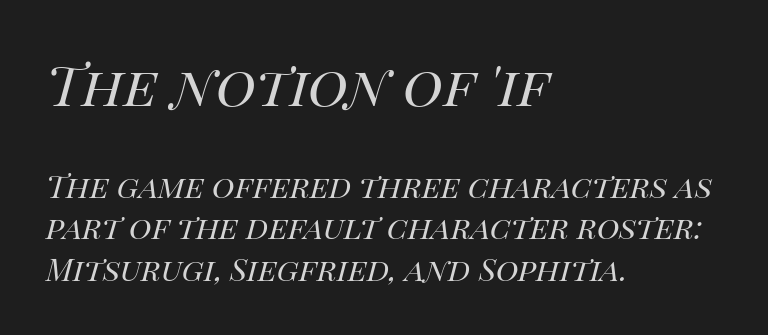
Weight: regular or lighter. The lines in this sample share a left origin and differ only in where they stop. Yep, that's italic — everything's leaning. Block one is the big one; block two sits smaller underneath. Looks like regular typesetting: each glyph gets only the width it needs. This sample keeps an unexceptional amount of space between lines.
